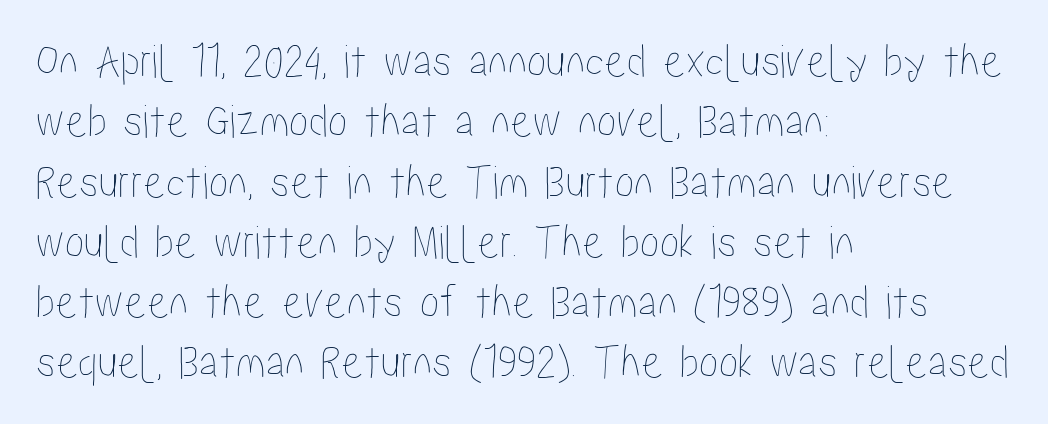
The image shows 49 px condensed type, upright; set left-aligned, line spacing 1.23x, normal letter spacing, not underlined; low stroke contrast and a medium x-height.
